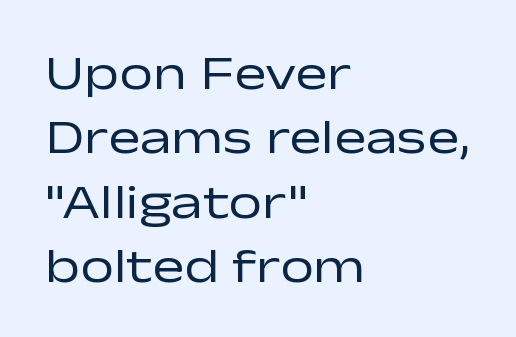
Unbolded letterforms with no extra heft. The specimen reads as upright at a glance. This rendering leaves character spacing at its baseline value. This sample uses a sans-serif face. Compared with a centered layout, this one pins lines to the left instead.
